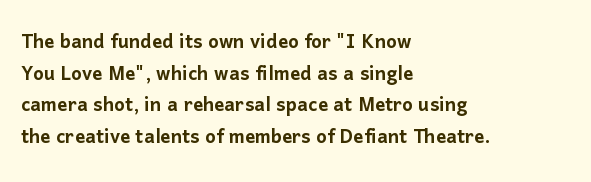
The rows are spaced the way most documents space them. No extra tracking has been applied to these lines. Which margin do the lines hug? The left one — the right edge is uneven. The gap between lines stays unmarked. If you drew a line through each stem, it would be perfectly vertical.
